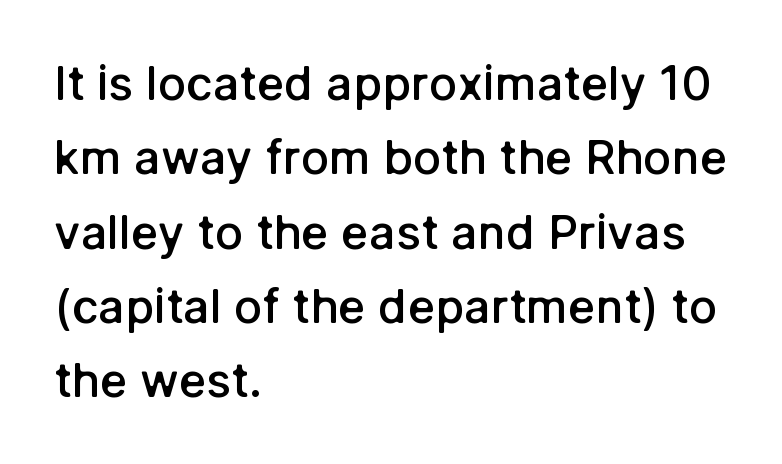
The paragraph has a hard left edge and a soft right edge. Classification — sans serif. Leading matches the norm, producing a regular column. Descender tails drop into unmarked territory.
